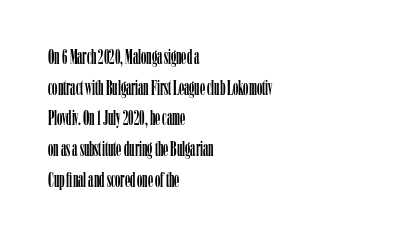
{"italic": "no", "underline": "no", "align": "left", "line_spacing": "normal", "line_spacing_ratio": 1.46, "letter_spacing": "normal", "letter_spacing_em": 0.0, "glyph_px": 21}
